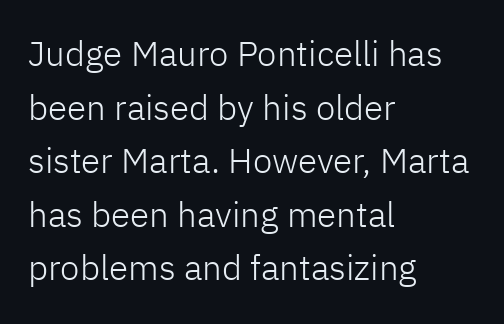
{"serif": "no", "italic": "no", "bold": "no", "weight": "light", "width": "normal", "stroke_contrast": "low", "x_height": "medium", "monospaced": "no", "underline": "no", "align": "left", "line_spacing": "normal", "line_spacing_ratio": 1.53, "letter_spacing": "normal", "letter_spacing_em": 0.0, "glyph_px": 35}
